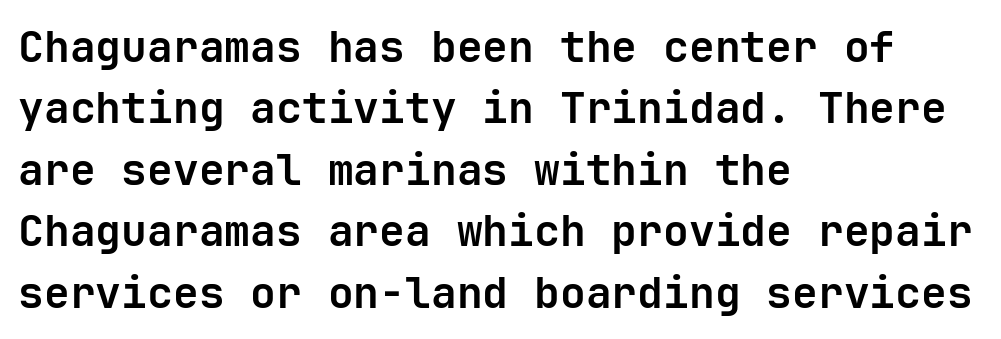
Notice how the stems are strictly vertical — no italics here. Line starts are locked; line ends wander. The letters march in equal steps, a hallmark of fixed-pitch type. Weight: bold.
